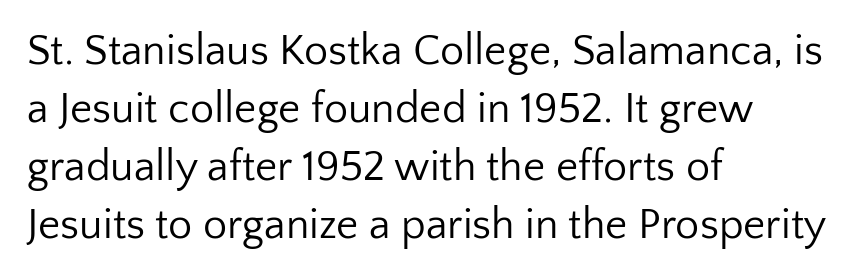
Q: Is the text bold? A: No.
Q: Is the text italic (slanted)? A: No, it is upright.
Q: Is the typeface a serif or a sans-serif typeface? A: Sans-serif.
Q: Is the text underlined? A: No.
Q: How is the paragraph aligned? A: Left-aligned.
Q: Is the spacing between letters normal or unusually wide? A: Normal.
Q: Is the spacing between lines tight, normal or loose? A: Normal.
Q: Width (condensed, normal, or wide)? A: Normal.
Q: Stroke contrast? A: Low.
Q: x-height? A: Medium.
Q: Monospaced? A: No.
